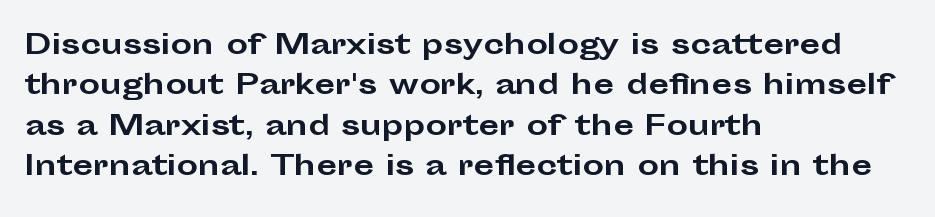
Look at the tracking — it's just the regular setting, nothing added. A classic flush-left, rag-right setting is used for this passage. Lines of text with bare space underneath. The font's upright variant was chosen for this text.
